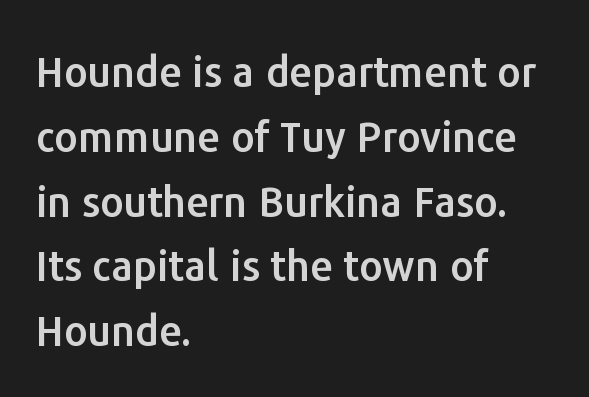
{"serif": "no", "italic": "no", "width": "normal", "stroke_contrast": "low", "x_height": "medium", "monospaced": "no", "underline": "no", "align": "left", "line_spacing": "normal", "line_spacing_ratio": 1.58, "letter_spacing": "normal", "letter_spacing_em": 0.0, "glyph_px": 41}
